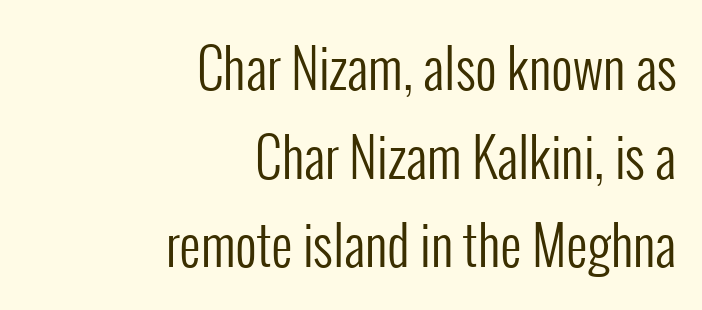
The image shows 53 px regular-weight, condensed sans-serif type, upright; set right-aligned, normal line spacing (1.67x), normal letter spacing, not underlined; low stroke contrast and a medium x-height.
